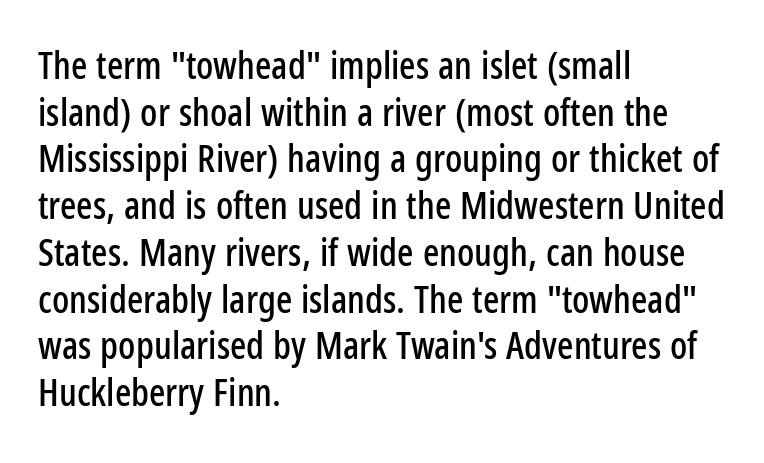
The passage shown is typed in a proportional face where columns would drift. Here the glyphs are tracked normally, forming tight word shapes. Unlike a traditional serif, this face leaves its strokes unadorned. Typeset ragged right — the left edge is the straight one. These lines were composed using upright roman letters.
